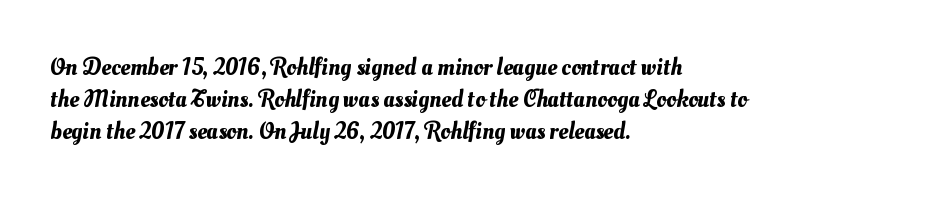
{"underline": "no", "align": "left", "line_spacing": "normal", "line_spacing_ratio": 1.33, "letter_spacing": "normal", "letter_spacing_em": 0.0, "glyph_px": 24}
